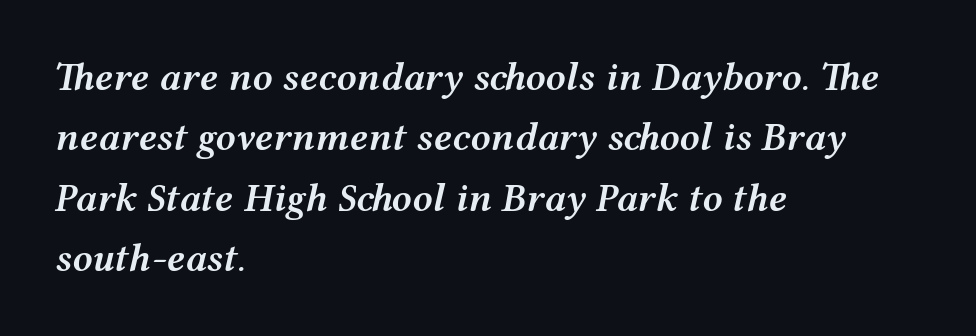
Q: Is the text bold? A: Semi-bold.
Q: Is the text italic (slanted)? A: Yes, it leans right by about 12 degrees.
Q: Is the text underlined? A: No.
Q: How is the paragraph aligned? A: Left-aligned.
Q: Is the spacing between letters normal or unusually wide? A: Normal.
Q: Is the spacing between lines tight, normal or loose? A: Normal.
Q: Width (condensed, normal, or wide)? A: Wide.
Q: Stroke contrast? A: Medium.
Q: x-height? A: Medium.
Q: Monospaced? A: No.
